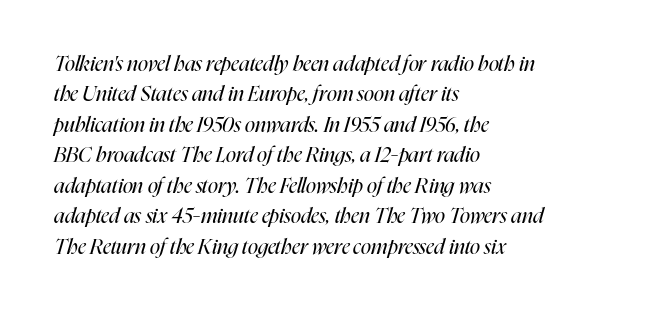
The image shows 21 px text type, italic (leaning right); set left-aligned, normal line spacing (1.45x), normal letter spacing, not underlined.
